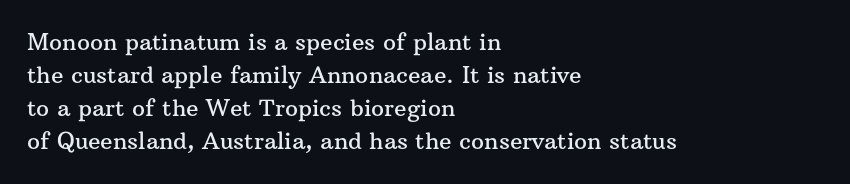
The image shows 23 px text type, upright; set left-aligned, normal line spacing (1.44x), normal letter spacing, not underlined.
